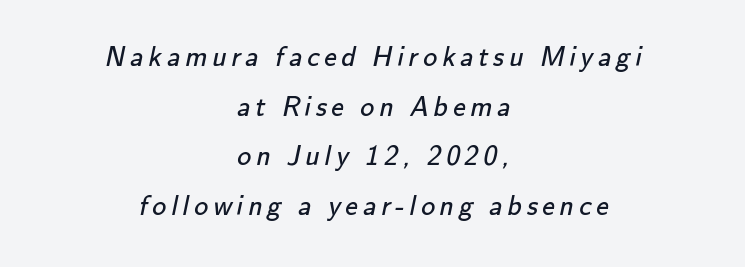
The image shows 28 px regular-weight sans-serif type; set centered, line spacing 1.77x, not underlined; low stroke contrast and a small x-height.
